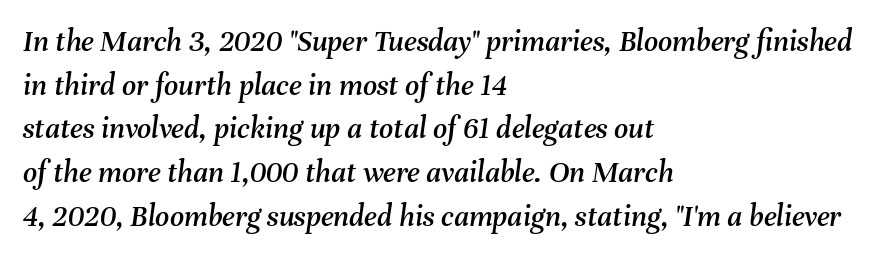
Q: Is the text italic (slanted)? A: Yes, it leans right by about 8 degrees.
Q: Is the text underlined? A: No.
Q: How is the paragraph aligned? A: Left-aligned.
Q: Is the spacing between letters normal or unusually wide? A: Normal.
Q: Is the spacing between lines tight, normal or loose? A: Normal.
Q: Width (condensed, normal, or wide)? A: Normal.
Q: Stroke contrast? A: Medium.
Q: x-height? A: Medium.
Q: Monospaced? A: No.
